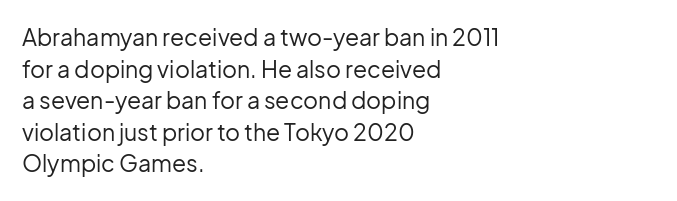
The strokes are not fattened; the text isn't bold. Beneath every word, the page is bare. Every row of glyphs begins at an identical x-position on the left. In terms of posture, this sample is upright.
